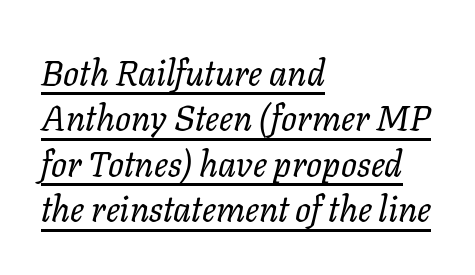
Q: Is the text bold? A: No.
Q: Is the text italic (slanted)? A: Yes, it leans right by about 11 degrees.
Q: Is the text underlined? A: Yes.
Q: How is the paragraph aligned? A: Left-aligned.
Q: Is the spacing between letters normal or unusually wide? A: Normal.
Q: Is the spacing between lines tight, normal or loose? A: Normal.
Q: Width (condensed, normal, or wide)? A: Normal.
Q: Stroke contrast? A: Low.
Q: x-height? A: Medium.
Q: Monospaced? A: No.
